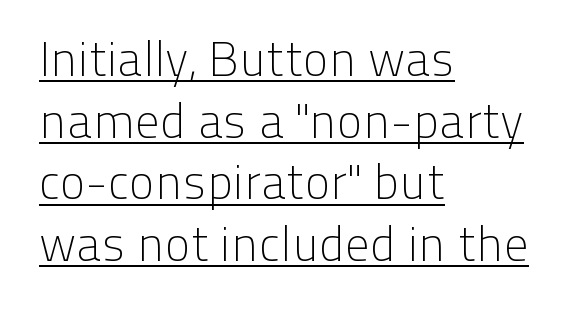
Q: Is the text bold? A: No.
Q: Is the text italic (slanted)? A: No, it is upright.
Q: Is the typeface a serif or a sans-serif typeface? A: Sans-serif.
Q: Is the text underlined? A: Yes.
Q: How is the paragraph aligned? A: Left-aligned.
Q: Is the spacing between letters normal or unusually wide? A: Normal.
Q: Is the spacing between lines tight, normal or loose? A: Normal.
Q: Width (condensed, normal, or wide)? A: Normal.
Q: Stroke contrast? A: Low.
Q: x-height? A: Medium.
Q: Monospaced? A: No.
